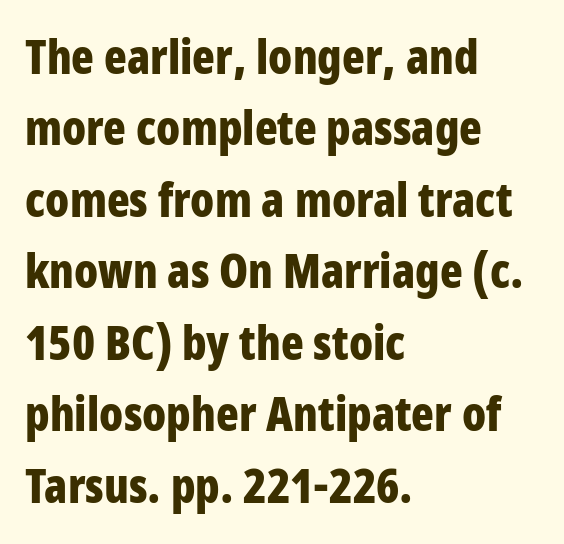
The image shows 47 px bold, condensed sans-serif type, upright; set left-aligned, normal line spacing (1.52x), normal letter spacing, not underlined; low stroke contrast and a large x-height.
